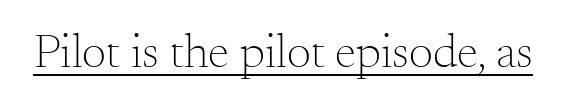
Q: Is the text bold? A: No.
Q: Is the text italic (slanted)? A: No, it is upright.
Q: Is the typeface a serif or a sans-serif typeface? A: Serif.
Q: Is the text underlined? A: Yes.
Q: Is the spacing between letters normal or unusually wide? A: Normal.
Q: Width (condensed, normal, or wide)? A: Normal.
Q: Stroke contrast? A: Medium.
Q: x-height? A: Small.
Q: Monospaced? A: No.
